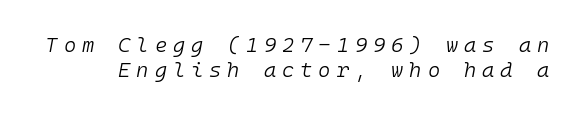
The image shows 21 px text type, italic (leaning right); set line spacing 1.18x, unusually wide letter spacing (+0.28 em), not underlined.
